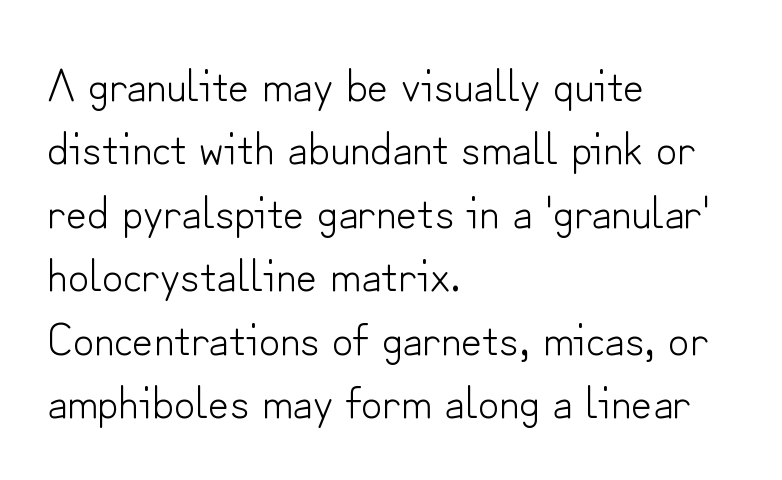
Q: Is the text bold? A: No.
Q: Is the text italic (slanted)? A: No, it is upright.
Q: Is the typeface a serif or a sans-serif typeface? A: Sans-serif.
Q: Is the text underlined? A: No.
Q: How is the paragraph aligned? A: Left-aligned.
Q: Is the spacing between letters normal or unusually wide? A: Normal.
Q: Is the spacing between lines tight, normal or loose? A: Normal.
Q: Width (condensed, normal, or wide)? A: Normal.
Q: Stroke contrast? A: Low.
Q: x-height? A: Small.
Q: Monospaced? A: No.
